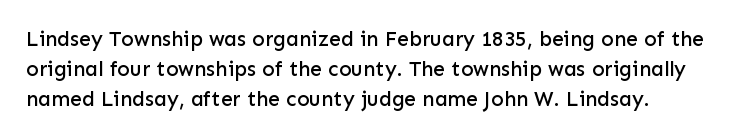
The image shows 21 px text type, upright; set left-aligned, normal line spacing (1.42x), normal letter spacing, not underlined.
